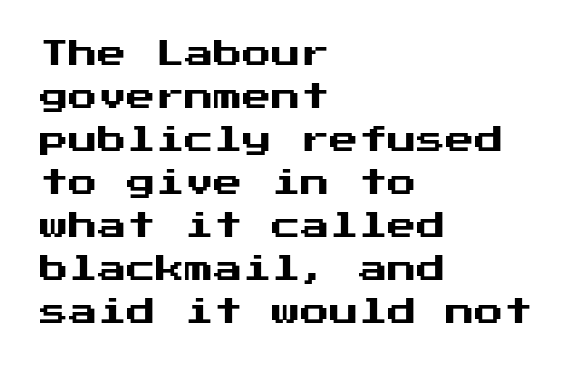
Q: Is the text italic (slanted)? A: No, it is upright.
Q: Is the typeface a serif or a sans-serif typeface? A: Sans-serif.
Q: Is the text underlined? A: No.
Q: How is the paragraph aligned? A: Left-aligned.
Q: Is the spacing between letters normal or unusually wide? A: Normal.
Q: Is the spacing between lines tight, normal or loose? A: Normal.
Q: Width (condensed, normal, or wide)? A: Normal.
Q: Stroke contrast? A: Medium.
Q: x-height? A: Medium.
